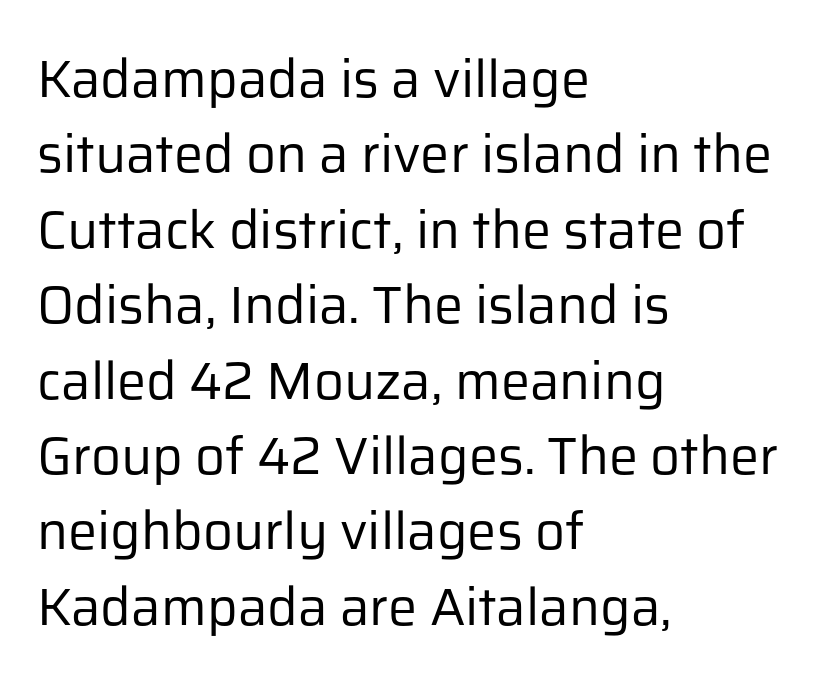
Q: Is the text bold? A: No.
Q: Is the text italic (slanted)? A: No, it is upright.
Q: Is the typeface a serif or a sans-serif typeface? A: Sans-serif.
Q: Is the text underlined? A: No.
Q: How is the paragraph aligned? A: Left-aligned.
Q: Is the spacing between letters normal or unusually wide? A: Normal.
Q: Is the spacing between lines tight, normal or loose? A: Normal.
Q: Width (condensed, normal, or wide)? A: Normal.
Q: Stroke contrast? A: Low.
Q: x-height? A: Medium.
Q: Monospaced? A: No.
